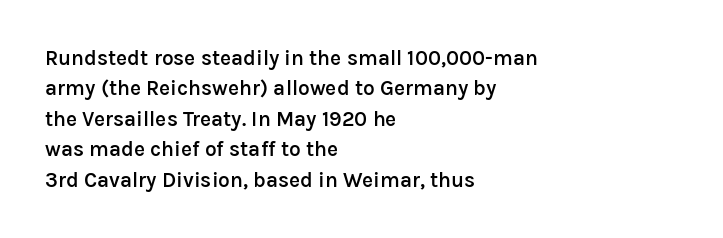
The image shows 21 px text type, upright; set left-aligned, normal line spacing (1.45x), normal letter spacing, not underlined.
